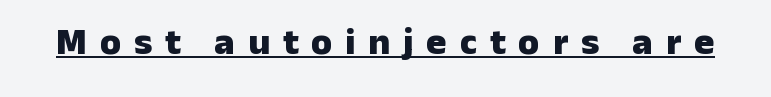
Do the characters align in a grid? No, the font is proportional. The characters display no serif detailing; their extremities are plain. The typography opts for an upright posture over an oblique one. Look at the tracking — it's clearly loosened, letters drifting apart. The string is rendered with underlining switched on.
